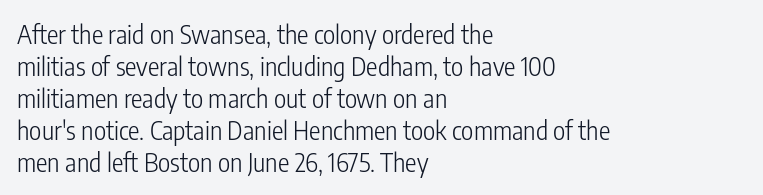
Q: Is the text bold? A: No.
Q: Is the text italic (slanted)? A: No, it is upright.
Q: Is the text underlined? A: No.
Q: How is the paragraph aligned? A: Left-aligned.
Q: Is the spacing between letters normal or unusually wide? A: Normal.
